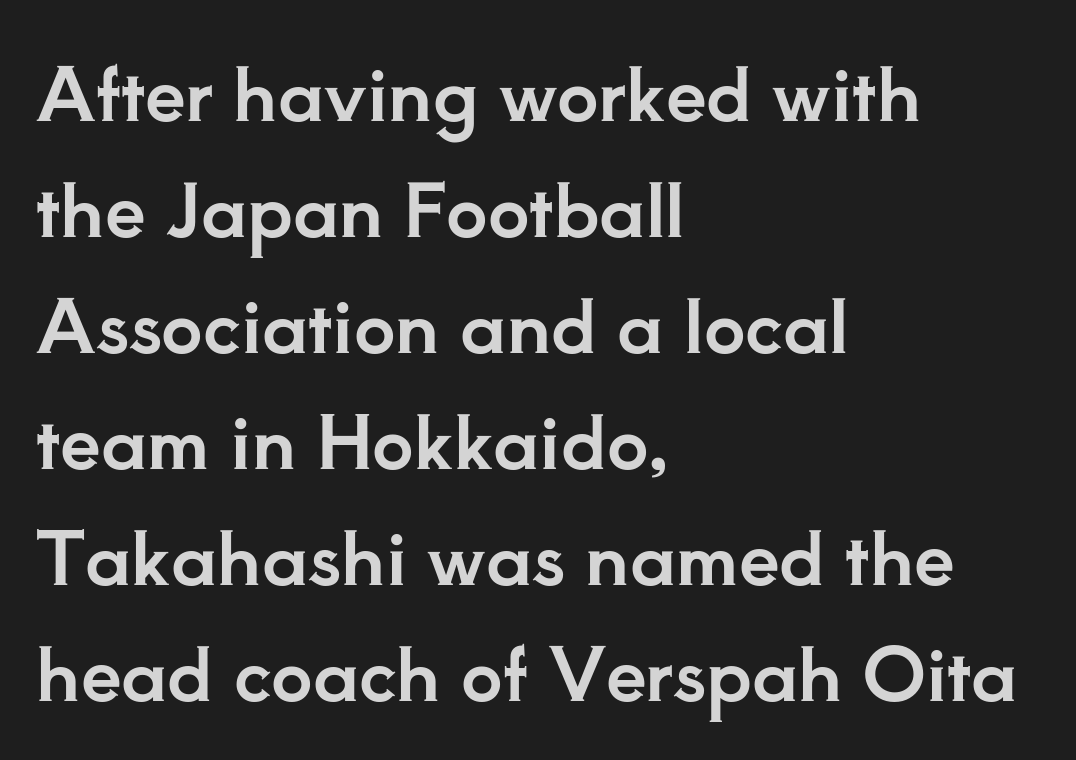
Tall strokes in this sample are plumb rather than angled. Tracking value appears to be zero — textbook default spacing. Vertical spacing — default. This rendering employs a face with finishing strokes, i.e., a serif. You could not count columns in this text — the font is proportionally spaced. The string is rendered with underlining switched off.
